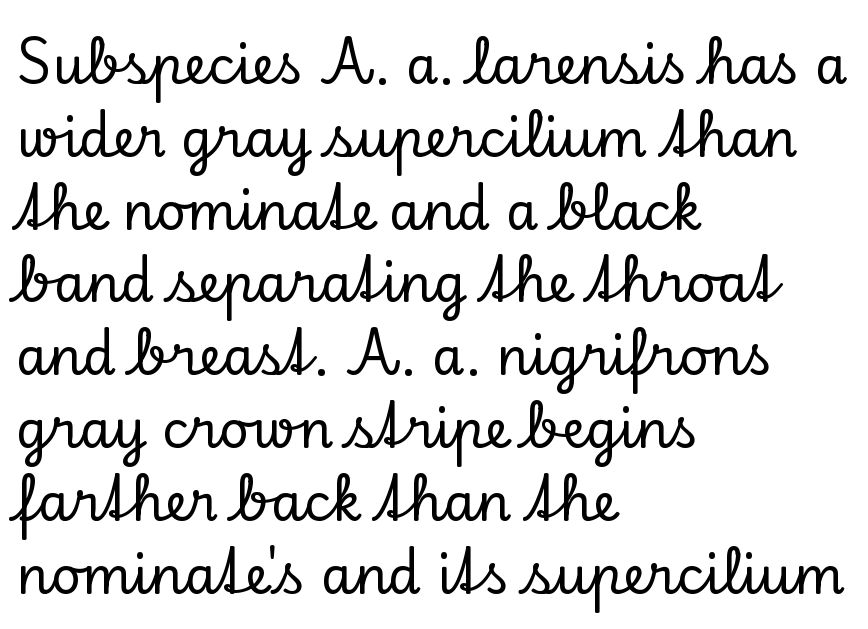
Q: Is the text italic (slanted)? A: No, it is upright.
Q: Is the text underlined? A: No.
Q: How is the paragraph aligned? A: Left-aligned.
Q: Is the spacing between letters normal or unusually wide? A: Normal.
Q: Is the spacing between lines tight, normal or loose? A: Normal.
Q: Width (condensed, normal, or wide)? A: Normal.
Q: Stroke contrast? A: Low.
Q: x-height? A: Small.
Q: Monospaced? A: No.
